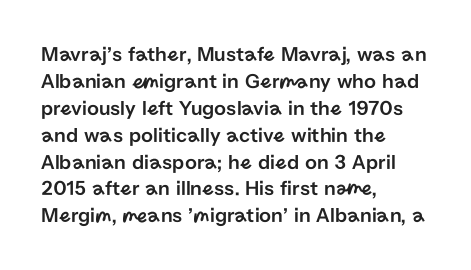
{"italic": "no", "underline": "no", "align": "left", "line_spacing": "normal", "line_spacing_ratio": 1.28, "letter_spacing": "normal", "letter_spacing_em": 0.0, "glyph_px": 21}
